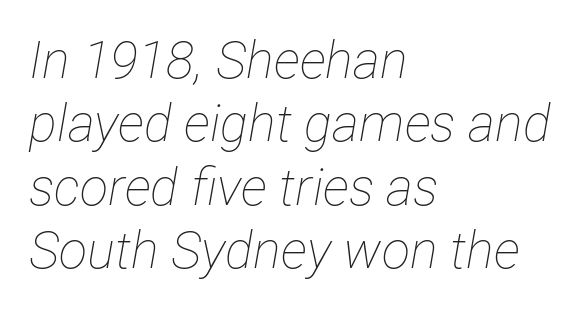
This is not heavy type; no bold has been used. The typesetter chose a ragged-right arrangement here. Rendered with sloped, italic letterforms. Observe the ordinary spacing: letters are neighbours, not strangers.
